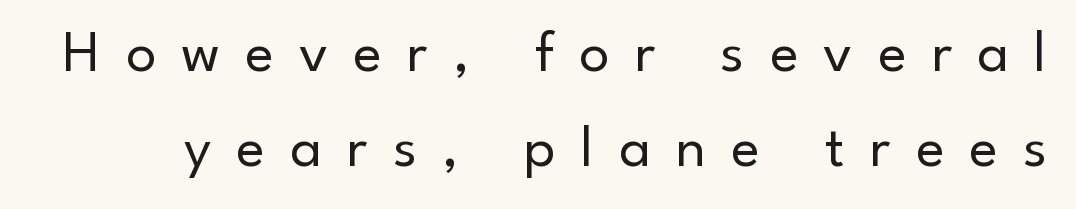
Q: Is the text bold? A: No.
Q: Is the text italic (slanted)? A: No, it is upright.
Q: Is the typeface a serif or a sans-serif typeface? A: Sans-serif.
Q: Is the text underlined? A: No.
Q: Is the spacing between letters normal or unusually wide? A: Unusually wide.
Q: Is the spacing between lines tight, normal or loose? A: Normal.
Q: Width (condensed, normal, or wide)? A: Normal.
Q: Stroke contrast? A: Low.
Q: x-height? A: Small.
Q: Monospaced? A: No.
